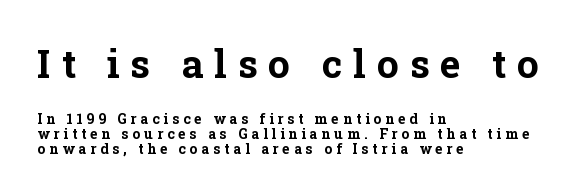
Scale decreases going downward across the two blocks. Strong, thick strokes mark this as bold type. Honestly, the letter spacing is so wide it's the main thing you notice. Anything drawn beneath the words? Only blank space. Note the varied advance widths — an 'i' is clearly narrower than an 'm'. Honestly, the rows look squashed on top of each other.
